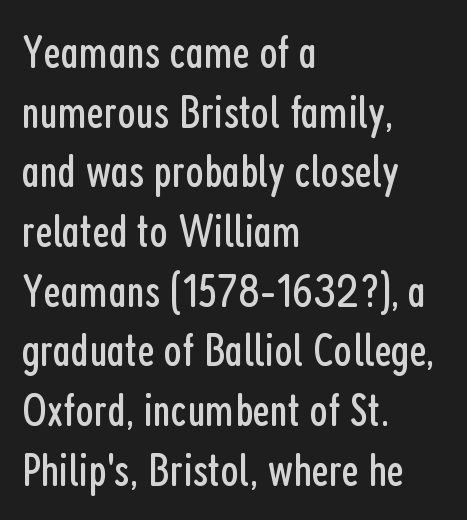
Q: Is the text bold? A: No.
Q: Is the text italic (slanted)? A: No, it is upright.
Q: Is the typeface a serif or a sans-serif typeface? A: Sans-serif.
Q: Is the text underlined? A: No.
Q: How is the paragraph aligned? A: Left-aligned.
Q: Is the spacing between letters normal or unusually wide? A: Normal.
Q: Is the spacing between lines tight, normal or loose? A: Normal.
Q: Width (condensed, normal, or wide)? A: Condensed.
Q: Stroke contrast? A: Low.
Q: x-height? A: Medium.
Q: Monospaced? A: No.
